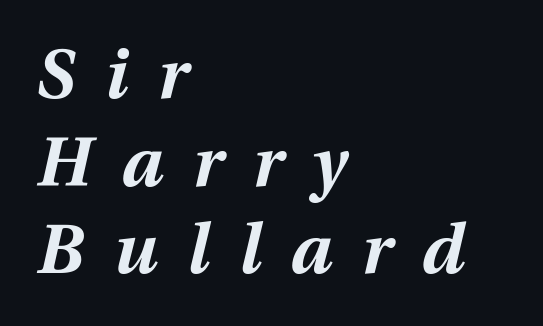
{"italic": "yes", "lean": "right", "slant_degrees": 12, "bold": "yes", "weight": "bold", "width": "normal", "stroke_contrast": "medium", "x_height": "medium", "monospaced": "no", "underline": "no", "align": "left", "line_spacing": "normal", "line_spacing_ratio": 1.27, "letter_spacing": "wide", "letter_spacing_em": 0.43, "glyph_px": 69}
